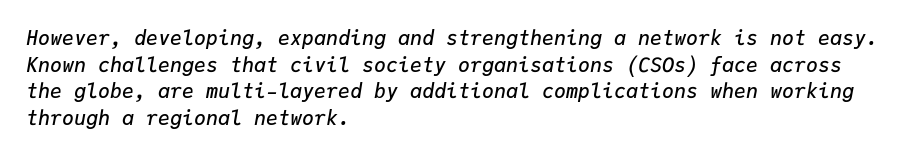
The image shows 20 px text type, italic (leaning right); set left-aligned, normal line spacing (1.33x), normal letter spacing, not underlined.
